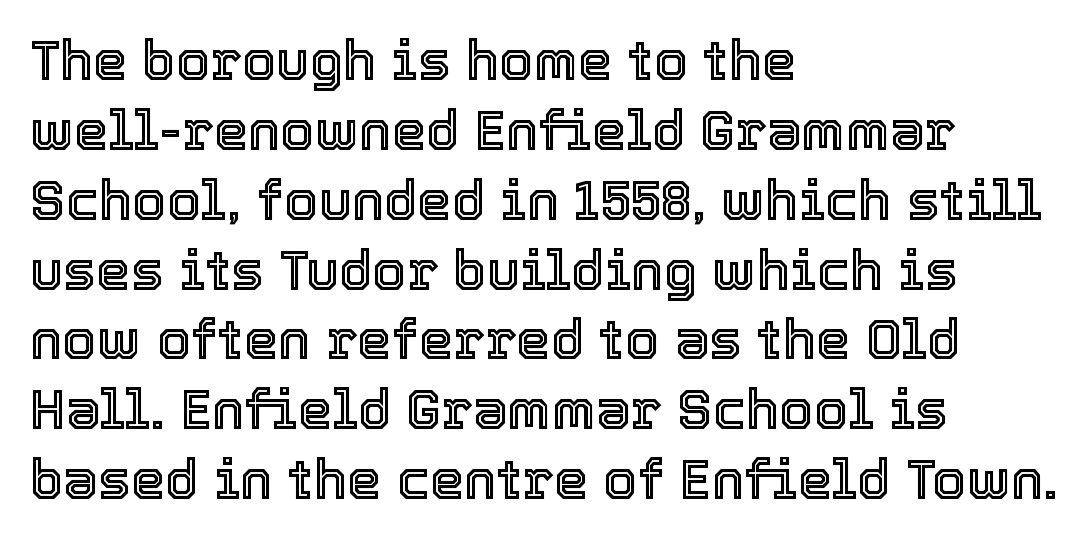
Q: Is the text italic (slanted)? A: No, it is upright.
Q: Is the text underlined? A: No.
Q: How is the paragraph aligned? A: Left-aligned.
Q: Is the spacing between letters normal or unusually wide? A: Normal.
Q: Is the spacing between lines tight, normal or loose? A: Normal.
Q: Width (condensed, normal, or wide)? A: Normal.
Q: x-height? A: Medium.
Q: Monospaced? A: No.
